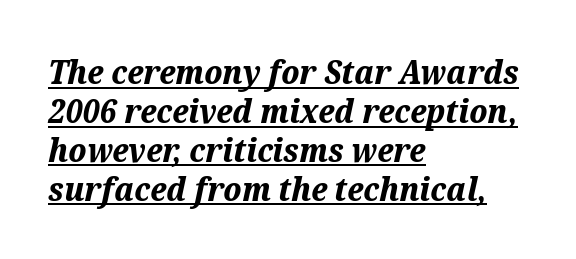
The image shows 33 px bold type, italic (leaning right); set left-aligned, line spacing 1.18x, normal letter spacing, underlined; medium stroke contrast and a medium x-height.
